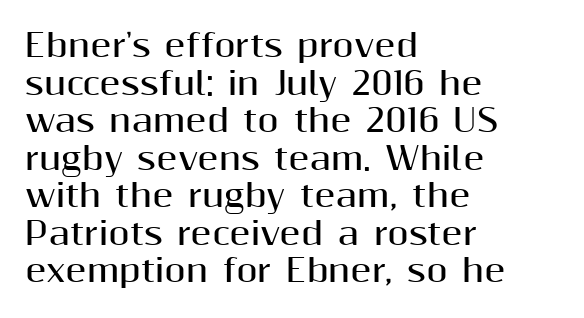
Q: Is the text bold? A: Yes.
Q: Is the text italic (slanted)? A: No, it is upright.
Q: Is the typeface a serif or a sans-serif typeface? A: Sans-serif.
Q: Is the text underlined? A: No.
Q: How is the paragraph aligned? A: Left-aligned.
Q: Is the spacing between letters normal or unusually wide? A: Normal.
Q: Width (condensed, normal, or wide)? A: Normal.
Q: Stroke contrast? A: Medium.
Q: x-height? A: Medium.
Q: Monospaced? A: No.
